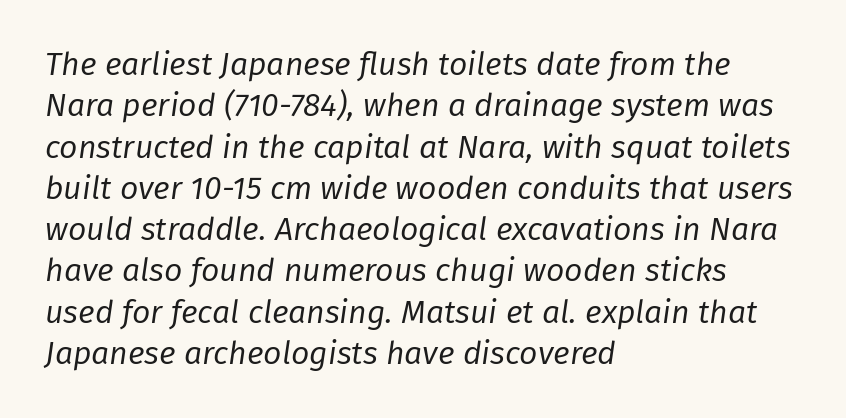
Q: Is the text bold? A: No.
Q: Is the text italic (slanted)? A: Yes, it leans right by about 8 degrees.
Q: Is the text underlined? A: No.
Q: How is the paragraph aligned? A: Left-aligned.
Q: Is the spacing between letters normal or unusually wide? A: Normal.
Q: Is the spacing between lines tight, normal or loose? A: Normal.
Q: Width (condensed, normal, or wide)? A: Normal.
Q: Stroke contrast? A: Low.
Q: x-height? A: Medium.
Q: Monospaced? A: No.
